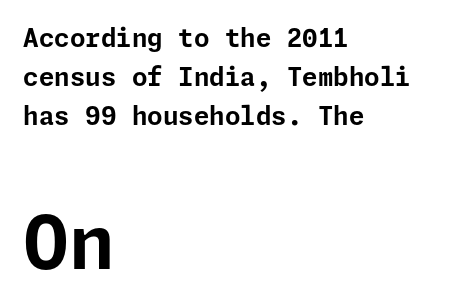
The image shows 74 px bold sans-serif type, upright; set left-aligned, normal line spacing (1.56x), normal letter spacing, not underlined; the second (bottom) block is 2.96x larger; low stroke contrast and a medium x-height.
